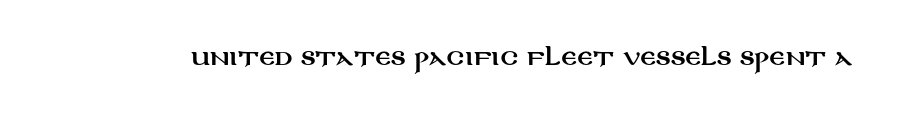
The image shows 21 px text type, upright; set normal letter spacing, not underlined.
